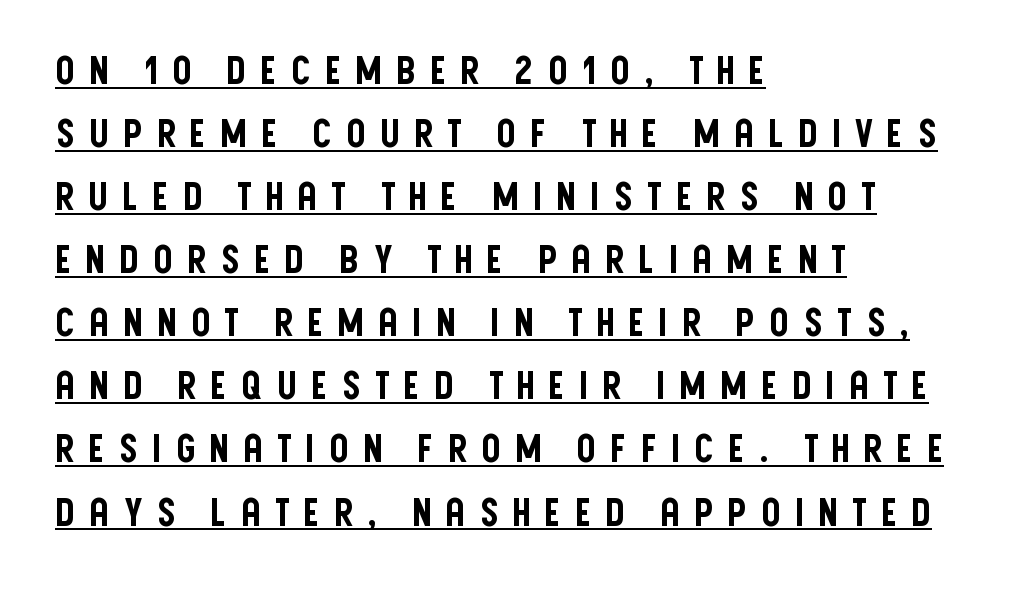
{"serif": "no", "italic": "no", "width": "condensed", "stroke_contrast": "low", "x_height": "large", "monospaced": "no", "underline": "yes", "align": "left", "line_spacing": "normal", "line_spacing_ratio": 1.66, "letter_spacing": "wide", "letter_spacing_em": 0.35, "glyph_px": 38}
